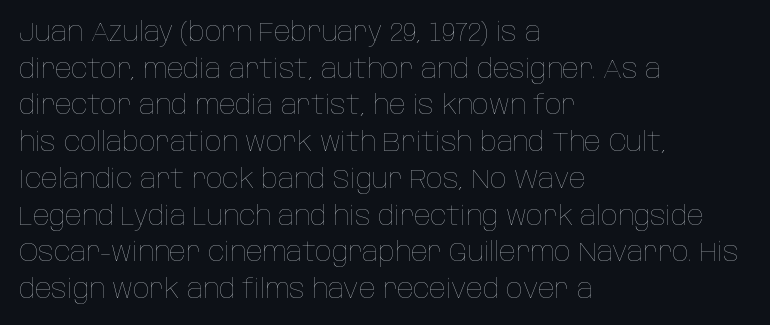
Q: Is the text bold? A: No.
Q: Is the text italic (slanted)? A: No, it is upright.
Q: Is the text underlined? A: No.
Q: How is the paragraph aligned? A: Left-aligned.
Q: Is the spacing between letters normal or unusually wide? A: Normal.
Q: Is the spacing between lines tight, normal or loose? A: Normal.
